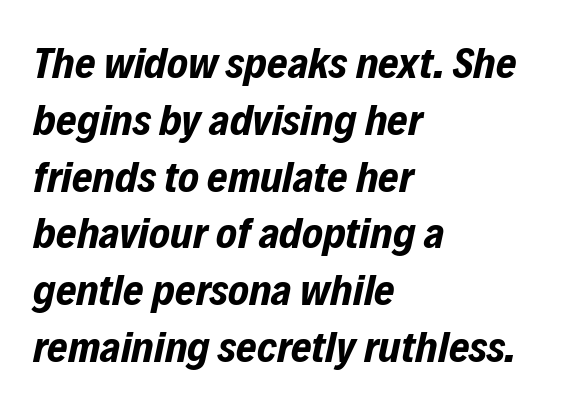
{"italic": "yes", "lean": "right", "slant_degrees": 12, "bold": "yes", "weight": "bold", "width": "condensed", "stroke_contrast": "low", "x_height": "medium", "monospaced": "no", "underline": "no", "align": "left", "line_spacing": "normal", "line_spacing_ratio": 1.29, "letter_spacing": "normal", "letter_spacing_em": 0.0, "glyph_px": 44}
